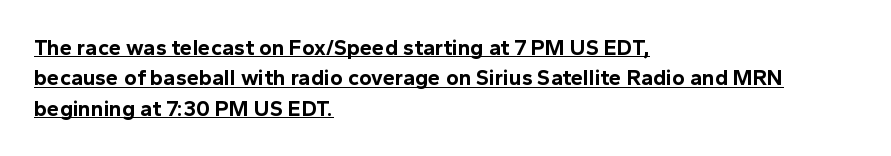
Posture: vertical. The lines in this sample share a left origin and differ only in where they stop. The sample's only ornament is a line tracing under the words. Strong, thick strokes mark this as bold type. The face used here is rendered with its standard letterfit. Does the leading feel generous? No, just average.
